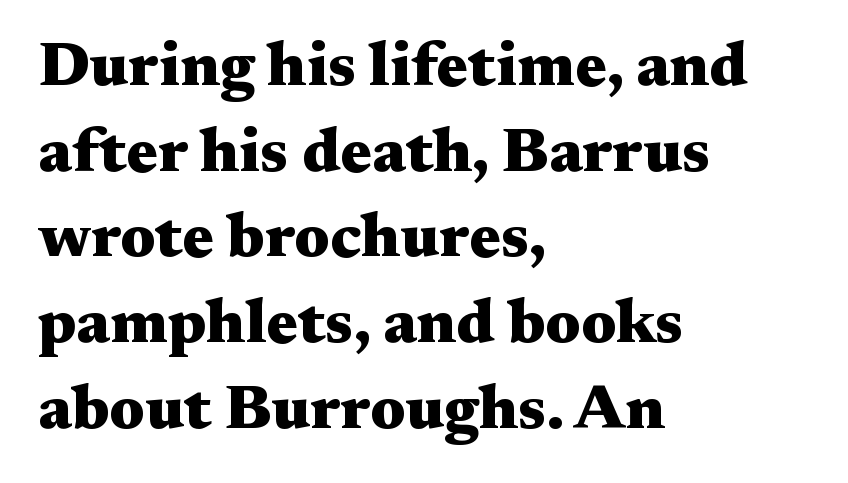
Q: Is the text bold? A: Yes.
Q: Is the text italic (slanted)? A: No, it is upright.
Q: Is the typeface a serif or a sans-serif typeface? A: Serif.
Q: Is the text underlined? A: No.
Q: How is the paragraph aligned? A: Left-aligned.
Q: Is the spacing between letters normal or unusually wide? A: Normal.
Q: Is the spacing between lines tight, normal or loose? A: Normal.
Q: Width (condensed, normal, or wide)? A: Wide.
Q: Stroke contrast? A: Medium.
Q: x-height? A: Medium.
Q: Monospaced? A: No.
